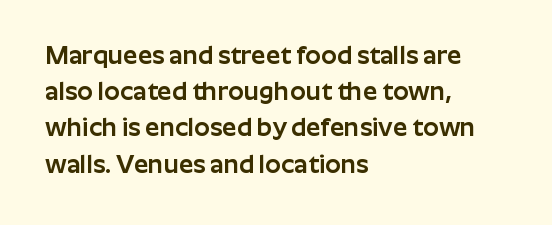
This sample keeps an unexceptional amount of space between lines. Characters follow at the spacing the type designer built in. Leftover space on each line is placed entirely after the last word. Nobody drew a line under any word here. The font's upright variant was chosen for this text.
